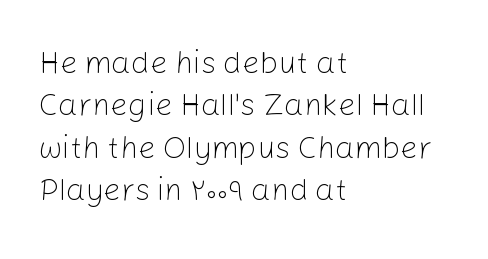
The typesetter chose a ragged-right arrangement here. The letters advance in unequal steps, a hallmark of proportional type. Posture: vertical. Descenders hang freely into open space.
